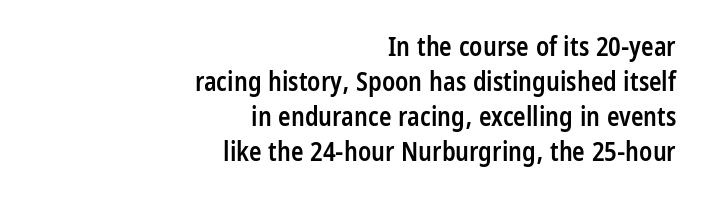
Typographic density is moderately raised because the face is semibold. A typesetter would call this zero additional tracking. A roman cut, with each character standing at attention. Leading: standard.
